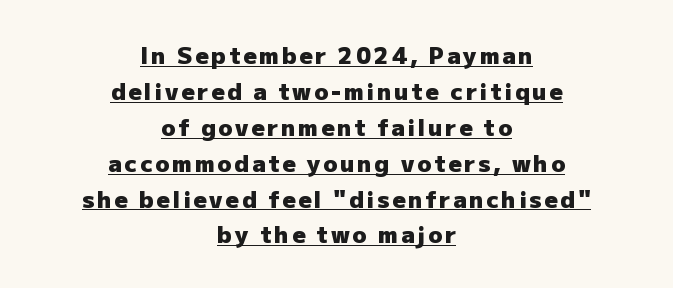
Q: Is the text bold? A: Yes.
Q: Is the text italic (slanted)? A: No, it is upright.
Q: Is the text underlined? A: Yes.
Q: How is the paragraph aligned? A: Centered.
Q: Is the spacing between lines tight, normal or loose? A: Normal.
